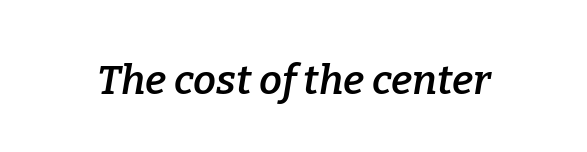
Is this a fixed-width face? No — the glyphs have proportional, varying widths. Unlike a clean sans, this face finishes its strokes with serifs. If you drew a line through each stem, it would be angled. A fair bit of extra ink — the face is semibold, not bold. The letterforms sit shoulder to shoulder at normal distance.
